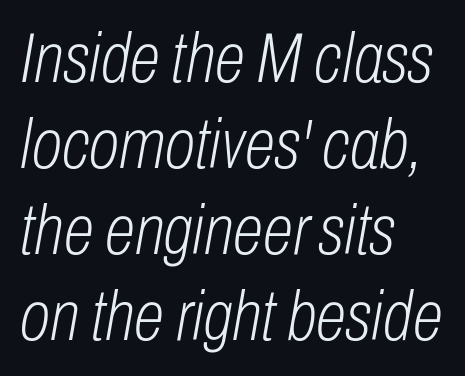
No extra tracking has been applied to these lines. The paragraph shown leans on its left margin. Bold? No — there's no thickening of the strokes. Anything drawn beneath the words? Only blank space.
